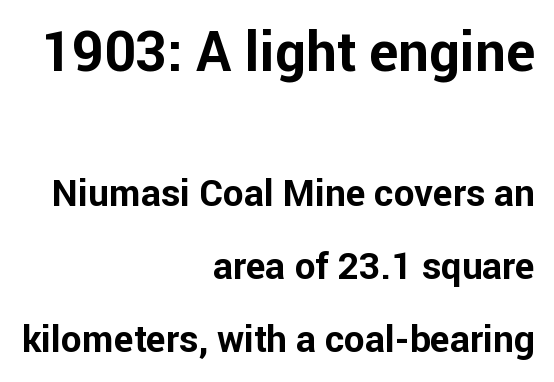
{"serif": "no", "italic": "no", "bold": "yes", "weight": "bold", "width": "normal", "stroke_contrast": "low", "x_height": "medium", "monospaced": "no", "underline": "no", "align": "right", "line_spacing": "loose", "line_spacing_ratio": 1.97, "letter_spacing": "normal", "letter_spacing_em": 0.0, "larger_block": "first", "size_ratio": 1.49, "glyph_px": 55}
